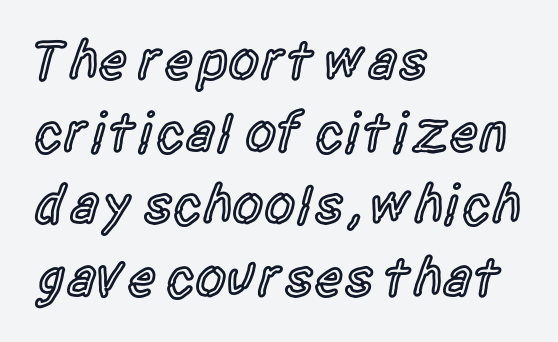
The glyphs are unaccompanied by any horizontal stroke below them. Firm but not heavy-handed strokes: this text is semibold. In terms of leading, this rendering sits right in the middle.
